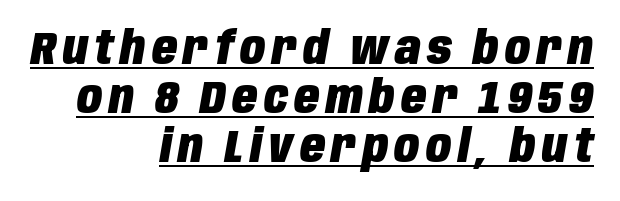
The image shows 46 px heavy, condensed type, italic (leaning right); set right-aligned, tight line spacing (1.06x), underlined; low stroke contrast and a large x-height.
